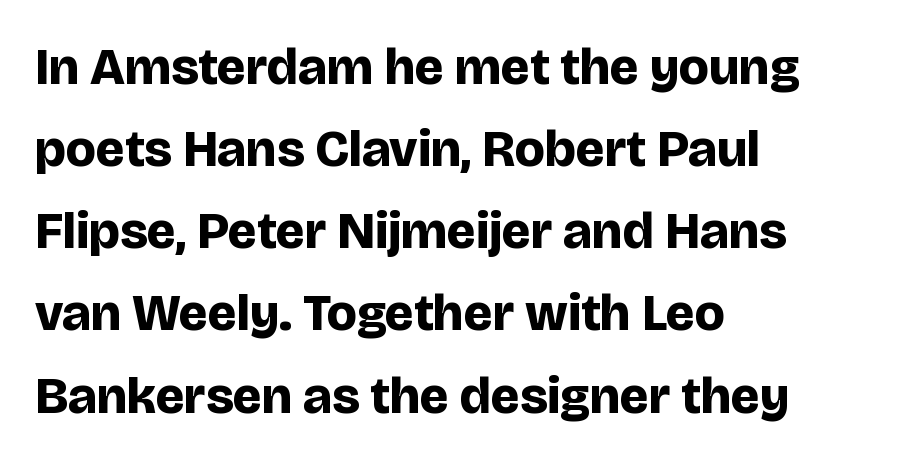
The image shows 52 px bold sans-serif type, upright; set left-aligned, normal line spacing (1.58x), normal letter spacing, not underlined; low stroke contrast and a large x-height.
